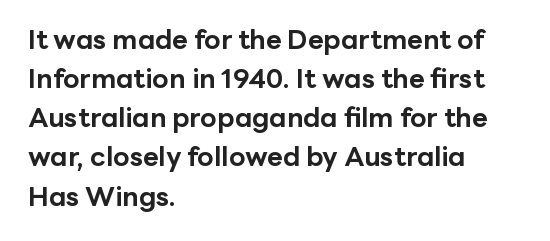
{"italic": "no", "bold": "yes", "underline": "no", "align": "left", "line_spacing": "normal", "line_spacing_ratio": 1.45, "letter_spacing": "normal", "letter_spacing_em": 0.0, "glyph_px": 27}
